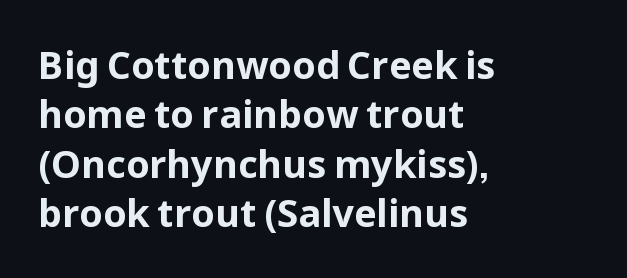
Here the glyphs are tracked normally, forming tight word shapes. What weight is shown? A full bold with thick strokes. Does the leading feel generous? No, just average. The compositor pushed each line to the left boundary.
